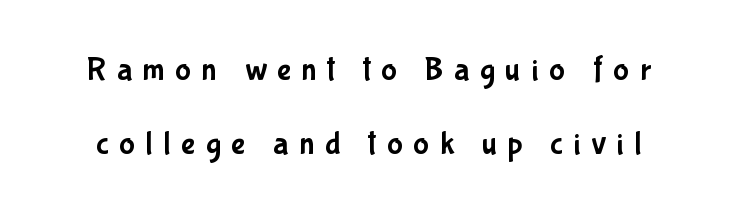
The image shows 33 px condensed sans-serif type, upright; set loose line spacing (2.25x), unusually wide letter spacing (+0.32 em), not underlined; low stroke contrast and a medium x-height.
